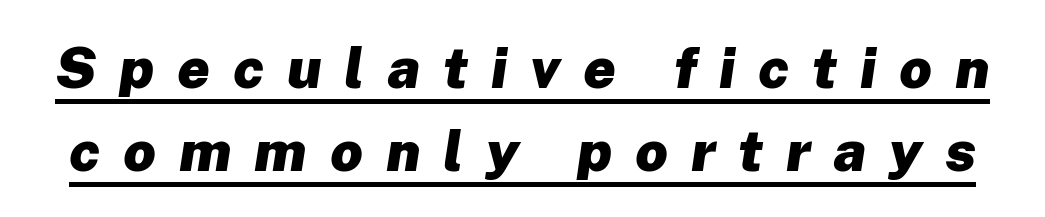
Q: Is the text bold? A: Yes.
Q: Is the text italic (slanted)? A: Yes, it leans right by about 8 degrees.
Q: Is the text underlined? A: Yes.
Q: Is the spacing between letters normal or unusually wide? A: Unusually wide.
Q: Is the spacing between lines tight, normal or loose? A: Normal.
Q: Width (condensed, normal, or wide)? A: Normal.
Q: Stroke contrast? A: Low.
Q: x-height? A: Medium.
Q: Monospaced? A: No.
